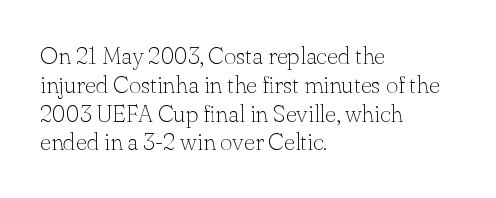
The image shows 24 px text type, upright; set left-aligned, line spacing 1.2x, normal letter spacing, not underlined.
